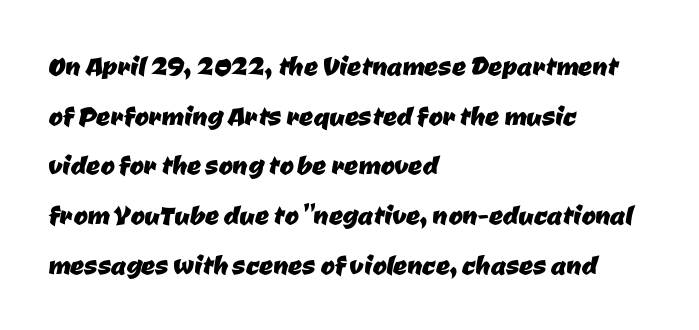
The image shows 34 px sans-serif type; set left-aligned, normal line spacing (1.46x), normal letter spacing, not underlined; low stroke contrast and a medium x-height.
